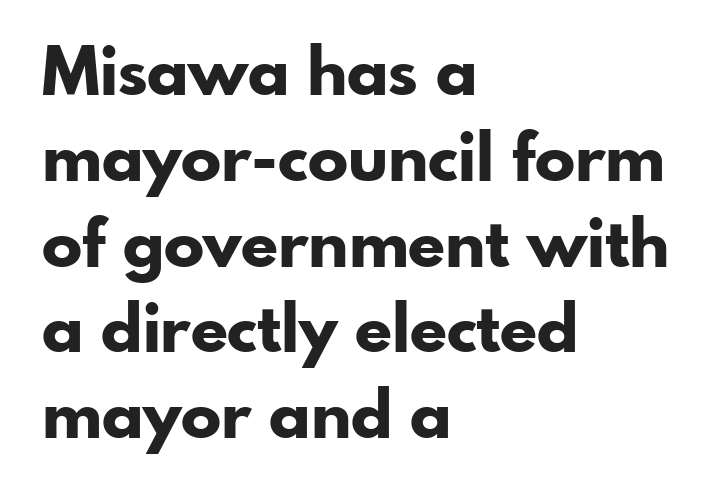
The image shows 67 px bold sans-serif type, upright; set left-aligned, normal line spacing (1.28x), normal letter spacing, not underlined; low stroke contrast and a small x-height.
